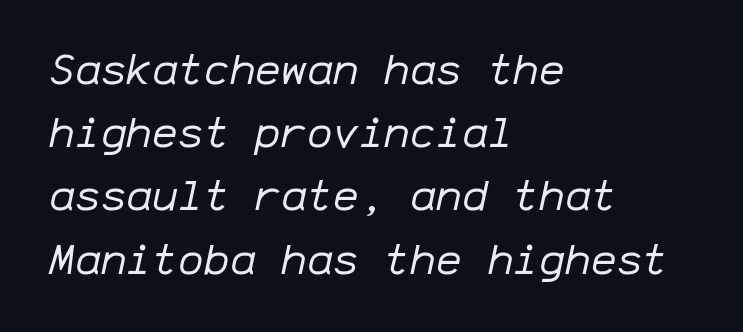
{"italic": "yes", "lean": "right", "slant_degrees": 12, "bold": "no", "weight": "regular", "width": "normal", "stroke_contrast": "low", "x_height": "medium", "monospaced": "yes", "underline": "no", "align": "left", "line_spacing": "normal", "line_spacing_ratio": 1.47, "letter_spacing": "normal", "letter_spacing_em": 0.0, "glyph_px": 43}
